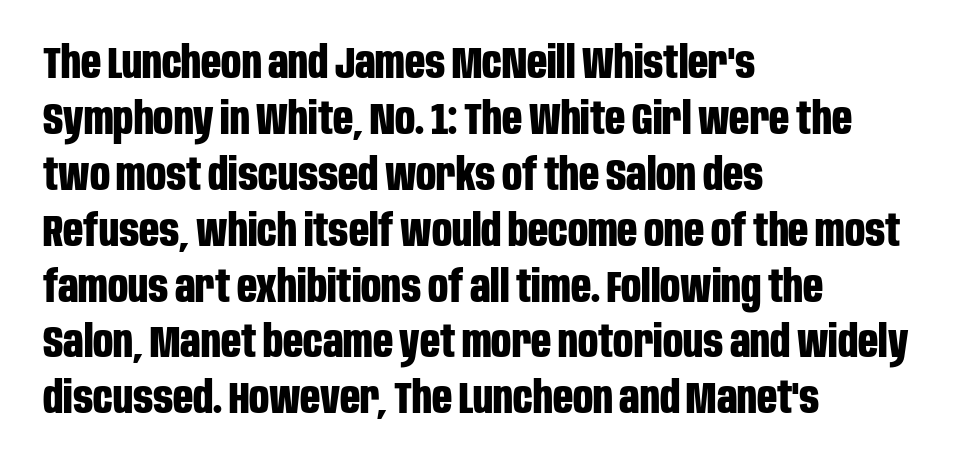
The foot of each line stays bare and open. Typesetter's note: full bold, strokes at maximum text heaviness. The line texture is even and compact thanks to regular tracking. Line spacing here is normal.
